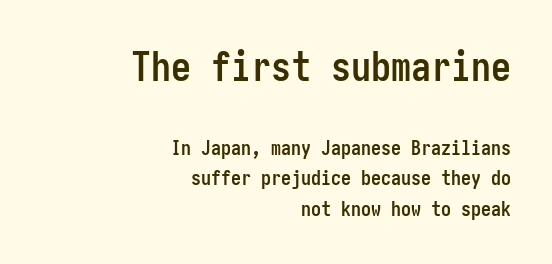
{"serif": "no", "italic": "no", "bold": "yes", "weight": "semibold", "width": "condensed", "stroke_contrast": "low", "x_height": "medium", "underline": "no", "align": "right", "line_spacing": "normal", "line_spacing_ratio": 1.54, "letter_spacing": "normal", "letter_spacing_em": 0.0, "larger_block": "first", "size_ratio": 2.0, "glyph_px": 40}
